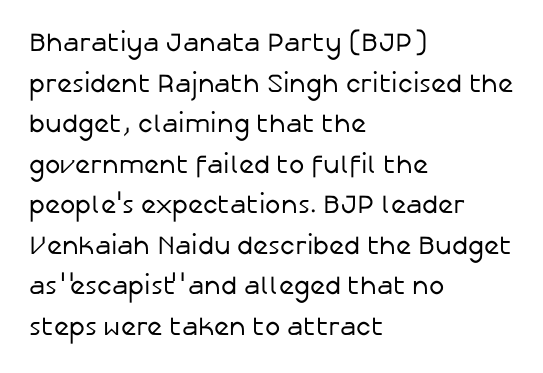
{"italic": "no", "bold": "no", "underline": "no", "align": "left", "line_spacing": "normal", "line_spacing_ratio": 1.56, "letter_spacing": "normal", "letter_spacing_em": 0.0, "glyph_px": 26}
